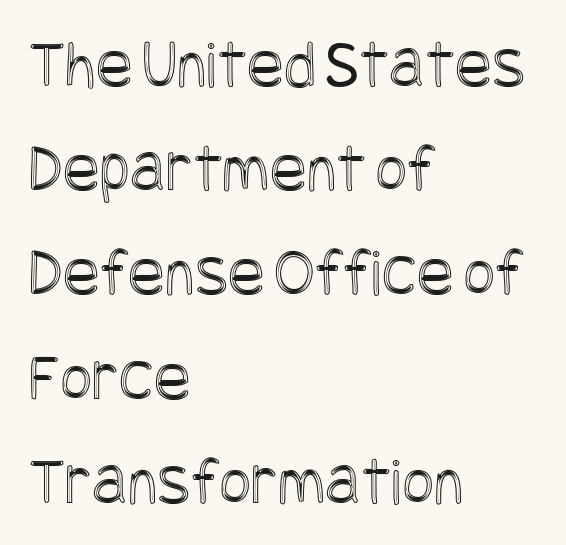
Q: Is the text italic (slanted)? A: No, it is upright.
Q: Is the text underlined? A: No.
Q: How is the paragraph aligned? A: Left-aligned.
Q: Is the spacing between letters normal or unusually wide? A: Normal.
Q: Is the spacing between lines tight, normal or loose? A: Normal.
Q: Width (condensed, normal, or wide)? A: Condensed.
Q: x-height? A: Large.
